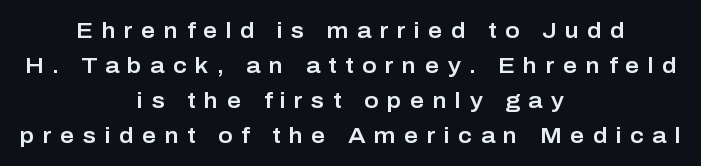
{"italic": "no", "underline": "no", "align": "center", "line_spacing": "normal", "line_spacing_ratio": 1.59, "letter_spacing": "wide", "letter_spacing_em": 0.38, "glyph_px": 22}
